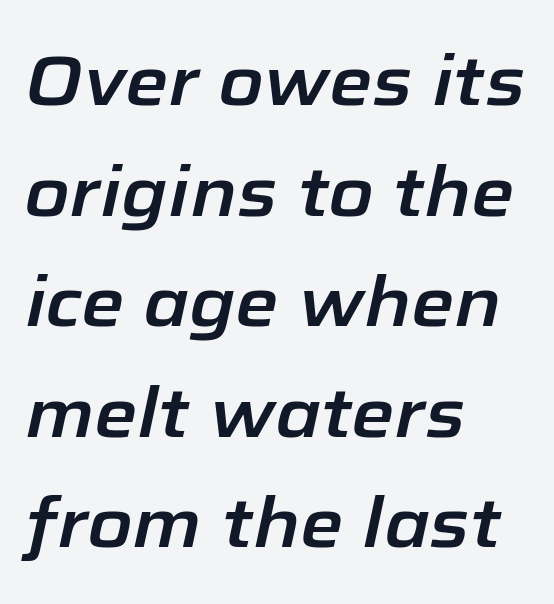
{"italic": "yes", "lean": "right", "slant_degrees": 12, "width": "normal", "stroke_contrast": "low", "x_height": "medium", "monospaced": "no", "underline": "no", "align": "left", "line_spacing": "normal", "line_spacing_ratio": 1.58, "letter_spacing": "normal", "letter_spacing_em": 0.0, "glyph_px": 70}
